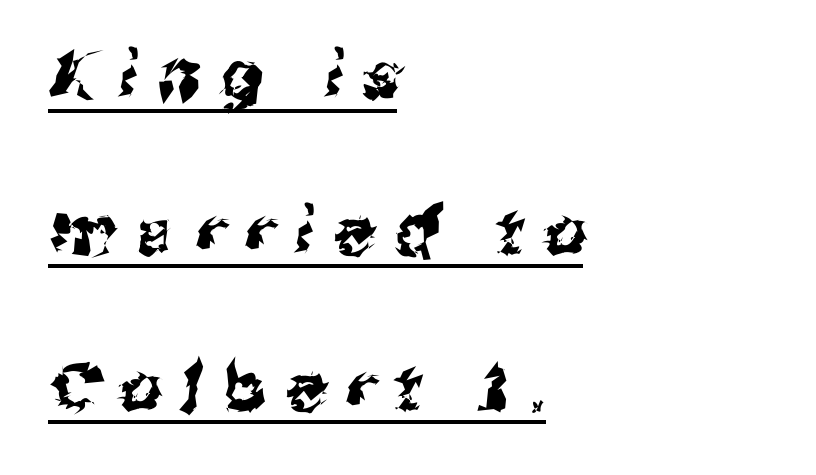
The image shows 66 px sans-serif type; set left-aligned, loose line spacing (2.36x), unusually wide letter spacing (+0.33 em), underlined; medium stroke contrast and a medium x-height.
